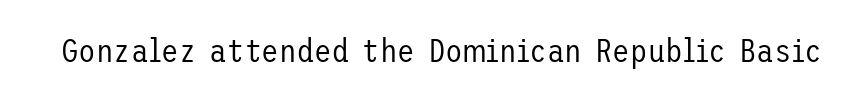
Q: Is the text bold? A: No.
Q: Is the text italic (slanted)? A: No, it is upright.
Q: Is the typeface a serif or a sans-serif typeface? A: Sans-serif.
Q: Is the text underlined? A: No.
Q: Is the spacing between letters normal or unusually wide? A: Normal.
Q: Width (condensed, normal, or wide)? A: Normal.
Q: Stroke contrast? A: Low.
Q: x-height? A: Medium.
